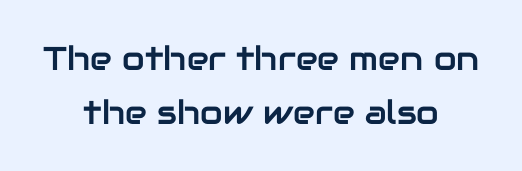
Q: Is the text italic (slanted)? A: No, it is upright.
Q: Is the typeface a serif or a sans-serif typeface? A: Sans-serif.
Q: Is the text underlined? A: No.
Q: How is the paragraph aligned? A: Centered.
Q: Is the spacing between letters normal or unusually wide? A: Normal.
Q: Is the spacing between lines tight, normal or loose? A: Normal.
Q: Width (condensed, normal, or wide)? A: Normal.
Q: Stroke contrast? A: Low.
Q: x-height? A: Medium.
Q: Monospaced? A: No.
